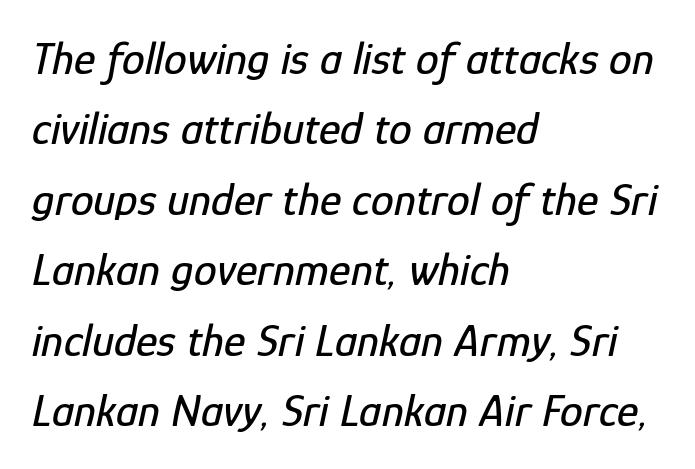
Slanted lettering throughout. Note the varied advance widths — an 'i' is clearly narrower than an 'm'. The paragraph shown leans on its left margin. Underline: absent. Interline gaps are of average width in this sample. Students, note that the glyphs here touch the page at normal intervals.
